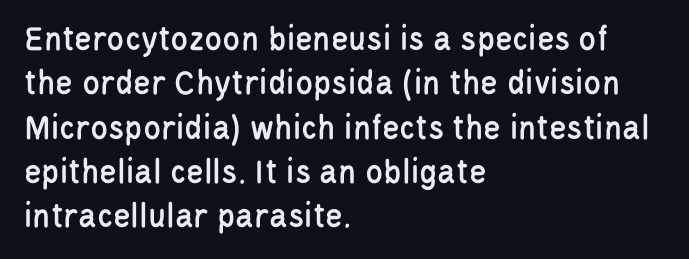
{"serif": "no", "italic": "no", "width": "condensed", "stroke_contrast": "low", "x_height": "large", "monospaced": "no", "underline": "no", "align": "left", "line_spacing_ratio": 1.23, "letter_spacing": "normal", "letter_spacing_em": 0.0, "glyph_px": 36}
